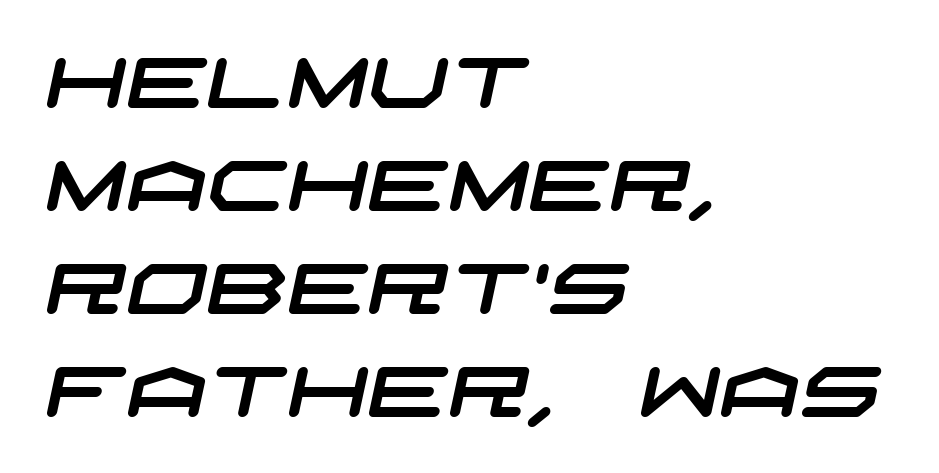
Q: Is the typeface a serif or a sans-serif typeface? A: Sans-serif.
Q: Is the text underlined? A: No.
Q: How is the paragraph aligned? A: Left-aligned.
Q: Is the spacing between letters normal or unusually wide? A: Normal.
Q: Is the spacing between lines tight, normal or loose? A: Normal.
Q: Width (condensed, normal, or wide)? A: Wide.
Q: Stroke contrast? A: Low.
Q: x-height? A: Large.
